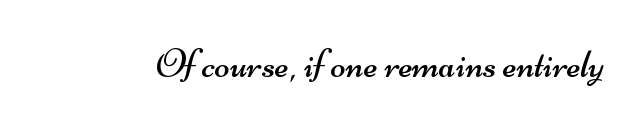
A typesetter would call this proportional, since set widths differ per character. The strokes are not fattened; the text isn't bold. Has an underline been added? It has not. Type style note: lacks serifs.
